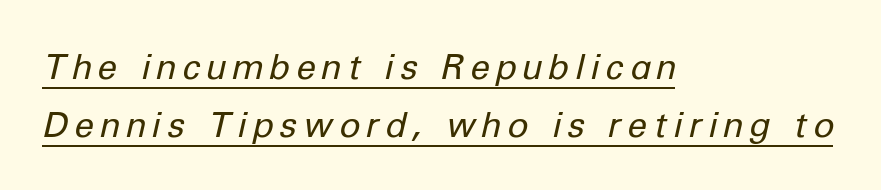
The face used here is proportionally spaced, like ordinary book or web type. The sample's only ornament is a line tracing under the words. The line texture is sparse and dotted thanks to wide tracking. Is the block centered? No — it sits flush against the left margin.
